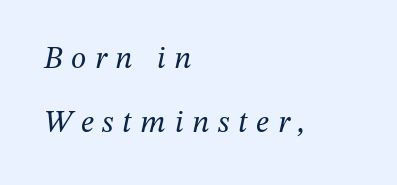
Q: Is the text bold? A: No.
Q: Is the text italic (slanted)? A: Yes, it leans right by about 12 degrees.
Q: Is the typeface a serif or a sans-serif typeface? A: Serif.
Q: Is the text underlined? A: No.
Q: How is the paragraph aligned? A: Left-aligned.
Q: Is the spacing between letters normal or unusually wide? A: Unusually wide.
Q: Is the spacing between lines tight, normal or loose? A: Loose.
Q: Width (condensed, normal, or wide)? A: Normal.
Q: Stroke contrast? A: Medium.
Q: x-height? A: Medium.
Q: Monospaced? A: No.
